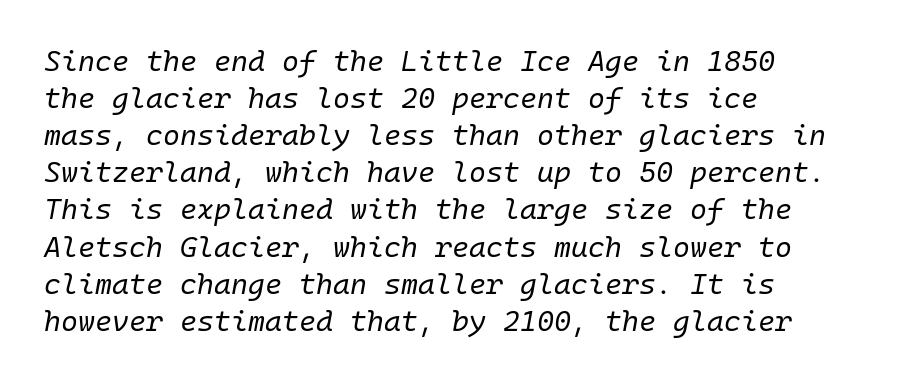
In terms of posture, this sample is oblique. The passage shown is not underscored anywhere. The strokes are not fattened; the text isn't bold. Looks like terminal output: every glyph gets an equal slot. These lines are set flush left with a ragged right edge.
